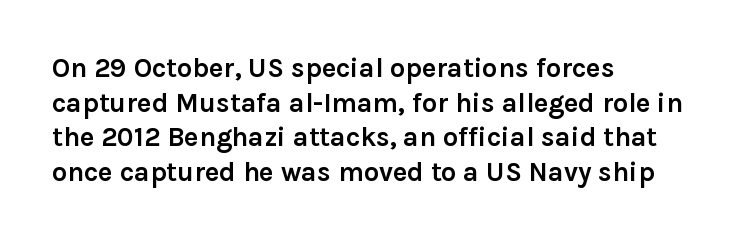
Q: Is the text bold? A: Yes.
Q: Is the text italic (slanted)? A: No, it is upright.
Q: Is the text underlined? A: No.
Q: How is the paragraph aligned? A: Left-aligned.
Q: Is the spacing between letters normal or unusually wide? A: Normal.
Q: Is the spacing between lines tight, normal or loose? A: Normal.
